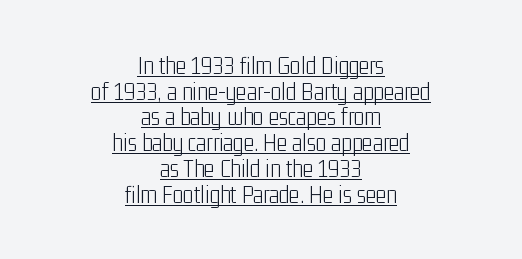
Underlining? Definitely there. Is the type heavy? It reads as light-to-regular instead. If you folded the block vertically in half, each line would mirror itself in length. One glance says dense: line gaps are narrower than usual.
